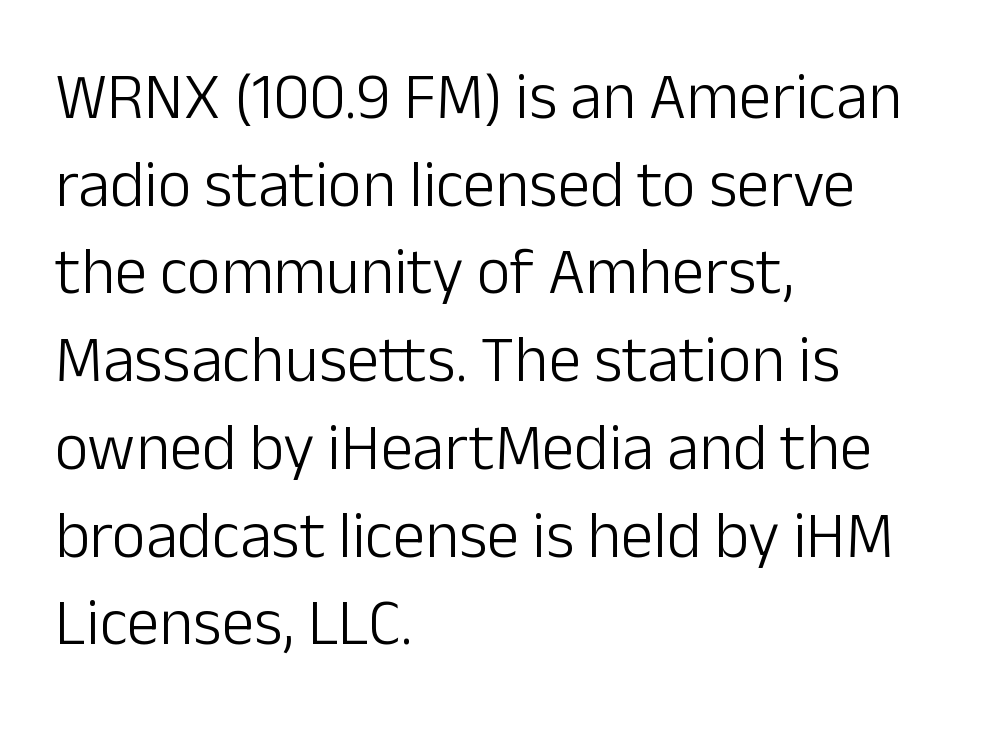
{"serif": "no", "italic": "no", "bold": "no", "weight": "light", "width": "normal", "stroke_contrast": "low", "x_height": "medium", "monospaced": "no", "underline": "no", "align": "left", "line_spacing": "normal", "line_spacing_ratio": 1.35, "letter_spacing": "normal", "letter_spacing_em": 0.0, "glyph_px": 65}
